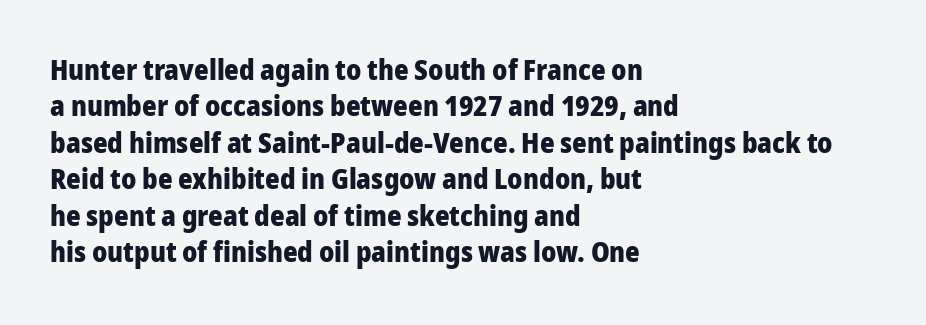
{"serif": "no", "italic": "no", "bold": "yes", "weight": "heavy", "width": "normal", "stroke_contrast": "low", "x_height": "medium", "monospaced": "no", "underline": "no", "align": "left", "line_spacing": "normal", "line_spacing_ratio": 1.3, "letter_spacing": "normal", "letter_spacing_em": 0.0, "glyph_px": 28}
